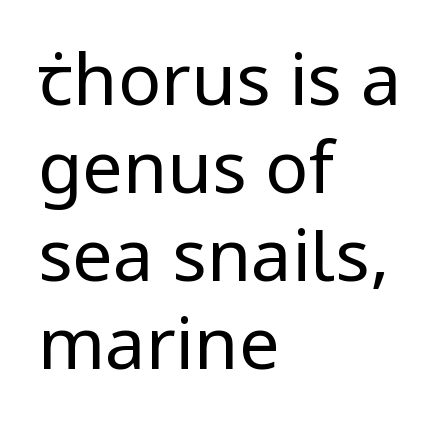
The image shows 72 px regular-weight sans-serif type, upright; set left-aligned, line spacing 1.22x, normal letter spacing, not underlined; low stroke contrast and a medium x-height.
